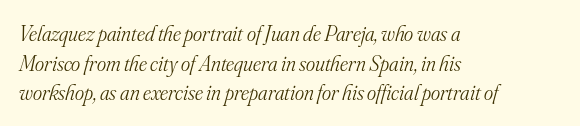
The image shows 22 px text type, italic (leaning right); set left-aligned, normal line spacing (1.35x), normal letter spacing, not underlined.
